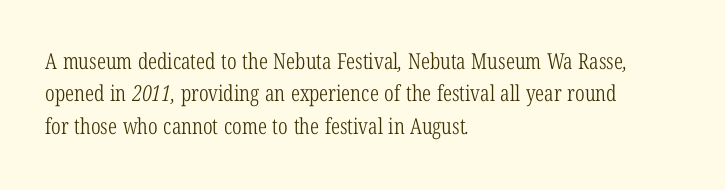
The image shows 22 px text type; set left-aligned, normal line spacing (1.47x), normal letter spacing, not underlined.
